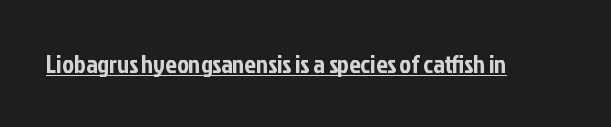
Q: Is the text italic (slanted)? A: No, it is upright.
Q: Is the text underlined? A: Yes.
Q: Is the spacing between letters normal or unusually wide? A: Normal.
